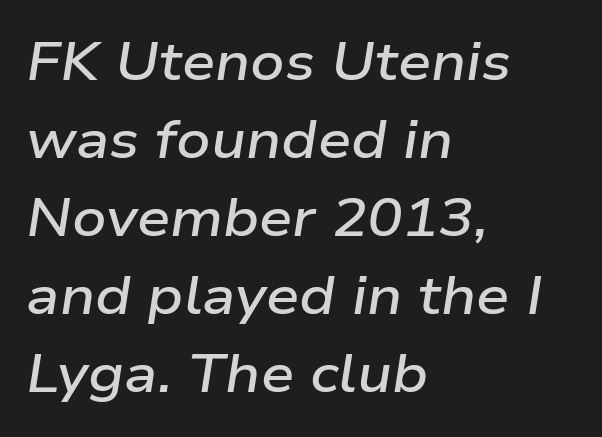
I'd describe the lettering as semibold — firm but not a full bold. Between one letter and the next there's only the usual sliver of space. If you measured baseline to baseline, you'd find a middling distance. An italicized treatment has been applied to the whole sample. The compositor pushed each line to the left boundary.
